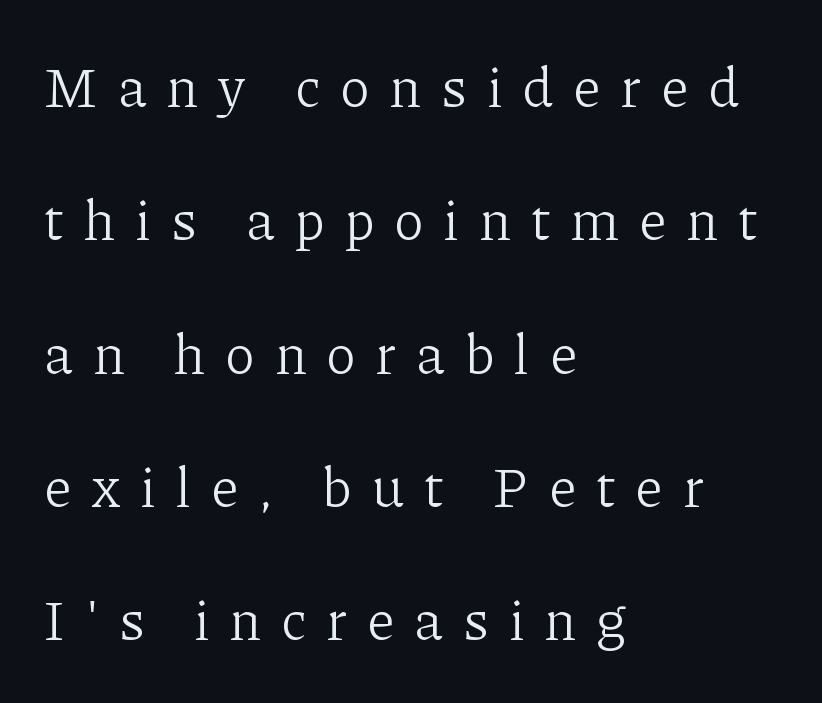
Q: Is the text bold? A: No.
Q: Is the text italic (slanted)? A: No, it is upright.
Q: Is the typeface a serif or a sans-serif typeface? A: Serif.
Q: Is the text underlined? A: No.
Q: How is the paragraph aligned? A: Left-aligned.
Q: Is the spacing between letters normal or unusually wide? A: Unusually wide.
Q: Is the spacing between lines tight, normal or loose? A: Loose.
Q: Width (condensed, normal, or wide)? A: Normal.
Q: Stroke contrast? A: Low.
Q: x-height? A: Medium.
Q: Monospaced? A: No.
